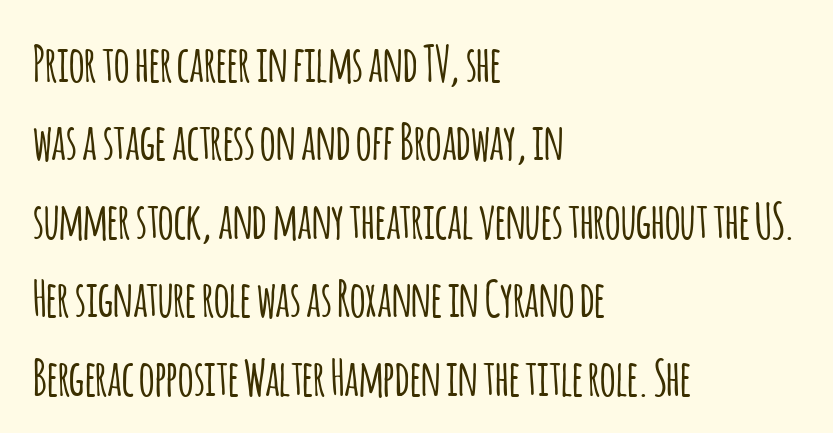
The image shows 49 px condensed sans-serif type, upright; set left-aligned, normal line spacing (1.6x), normal letter spacing, not underlined; low stroke contrast and a large x-height.
